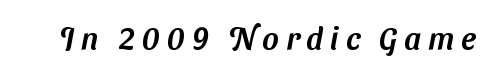
Tracking here is generous; glyphs stand well apart from one another. Honestly, there is no underline to notice here at all. The typeface chosen for these lines omits serifs. The rendering uses natural spacing where letterforms have individual widths.
